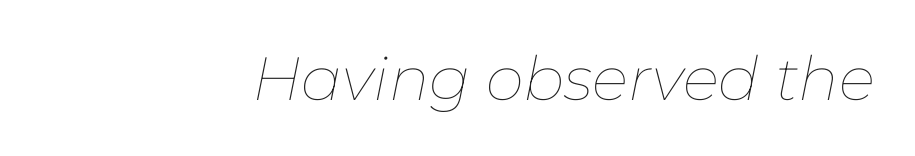
Observe the lean: these are italic letterforms. Layout note: lines flush right. This sample has the flowing, uneven cadence of proportional lettering. Words float on clear page, feet unadorned.
